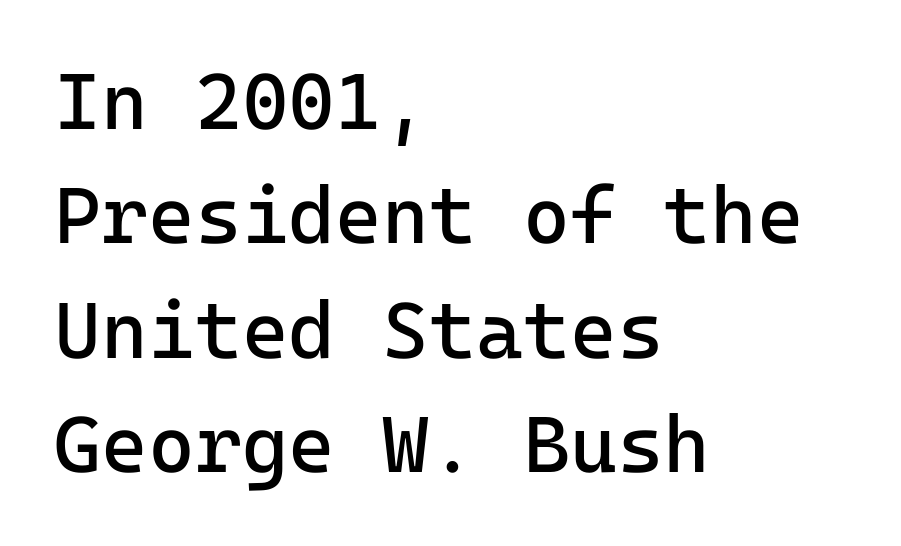
Is the type heavy? It reads as light-to-regular instead. Compared with typical body copy, the letter spacing here is the same. You can tell from the bare stems that sans-serif type was used. Whoever set this chose a conventional vertical rhythm. Does the lettering tilt? It doesn't — this is upright. The ragged edge is on the right, which tells us the setting is flush left.
